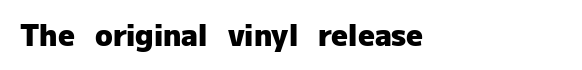
Q: Is the text bold? A: Yes.
Q: Is the text italic (slanted)? A: No, it is upright.
Q: Is the typeface a serif or a sans-serif typeface? A: Sans-serif.
Q: Is the text underlined? A: No.
Q: How is the paragraph aligned? A: Left-aligned.
Q: Is the spacing between letters normal or unusually wide? A: Normal.
Q: Width (condensed, normal, or wide)? A: Normal.
Q: Stroke contrast? A: Low.
Q: x-height? A: Medium.
Q: Monospaced? A: No.
